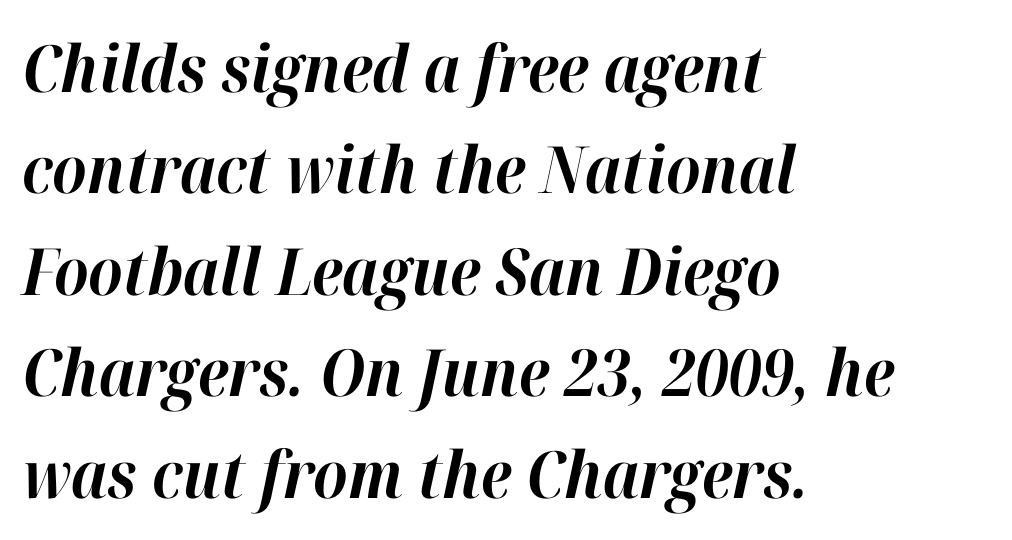
{"italic": "yes", "lean": "right", "slant_degrees": 12, "bold": "yes", "weight": "bold", "width": "normal", "stroke_contrast": "high", "x_height": "medium", "monospaced": "no", "underline": "no", "align": "left", "line_spacing": "normal", "line_spacing_ratio": 1.56, "letter_spacing": "normal", "letter_spacing_em": 0.0, "glyph_px": 65}
